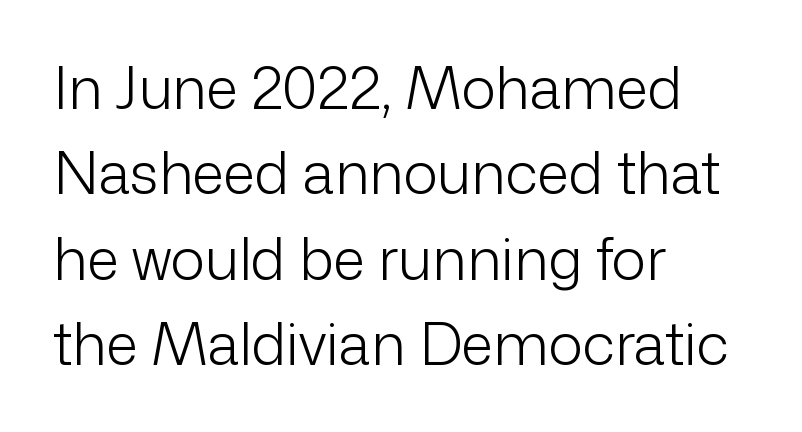
What stands out about the letter spacing? Nothing — it is the standard amount. Character widths vary here, with narrow letters taking less room than wide ones. In terms of letterform style, serifs are entirely absent. The weight tops out at a normal text grade. The ragged edge is on the right, which tells us the setting is flush left.
